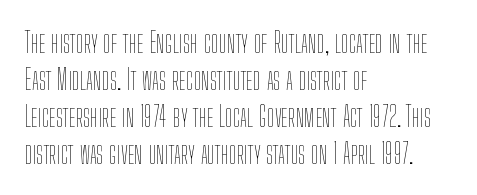
The image shows 28 px thin, condensed type, upright; set left-aligned, normal line spacing (1.32x), normal letter spacing, not underlined; low stroke contrast and a medium x-height.
